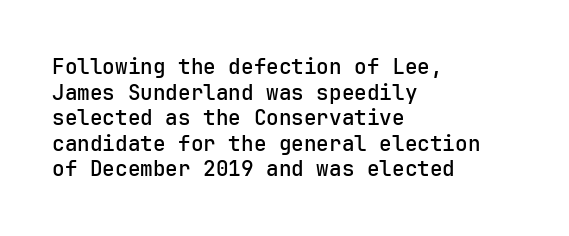
Line beginnings align vertically; line endings do not. Posture: vertical. A typesetter would call this zero additional tracking. The baseline area is clear.
